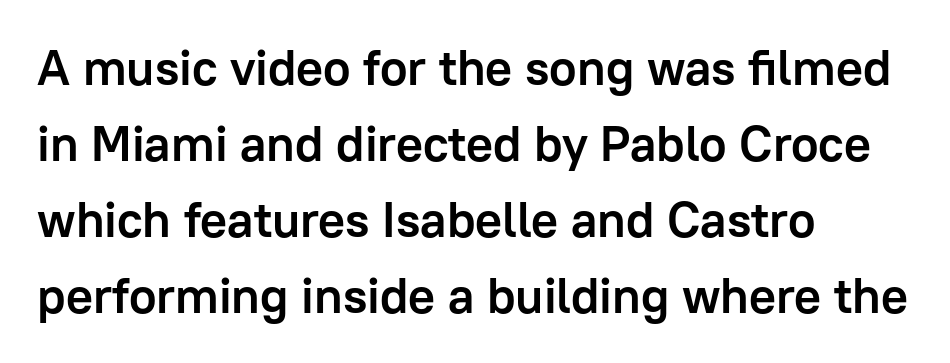
Q: Is the text bold? A: Yes.
Q: Is the text italic (slanted)? A: No, it is upright.
Q: Is the typeface a serif or a sans-serif typeface? A: Sans-serif.
Q: Is the text underlined? A: No.
Q: How is the paragraph aligned? A: Left-aligned.
Q: Is the spacing between letters normal or unusually wide? A: Normal.
Q: Is the spacing between lines tight, normal or loose? A: Normal.
Q: Width (condensed, normal, or wide)? A: Normal.
Q: Stroke contrast? A: Low.
Q: x-height? A: Medium.
Q: Monospaced? A: No.
